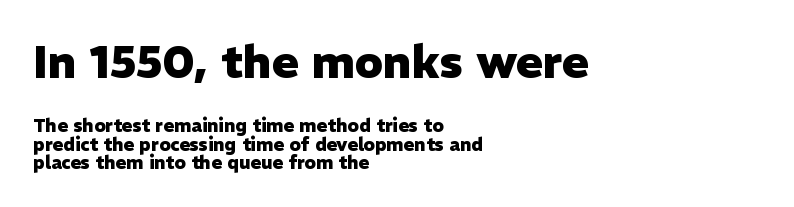
Type style note: lacks serifs. Plain, unruled lines of type. Looks like regular typesetting: each glyph gets only the width it needs. The vertical gap from one line to the next is small.
